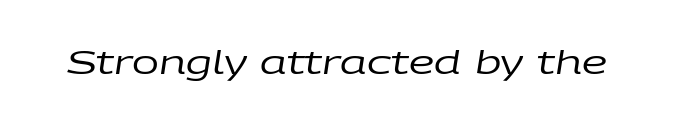
{"italic": "yes", "lean": "right", "slant_degrees": 9, "bold": "no", "weight": "regular", "width": "wide", "stroke_contrast": "low", "x_height": "large", "monospaced": "no", "underline": "no", "letter_spacing": "normal", "letter_spacing_em": 0.0, "glyph_px": 32}
